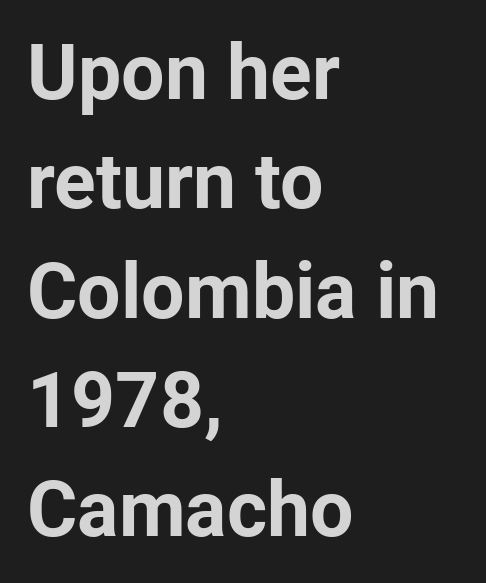
Upright lettering throughout. Classification — sans serif. The letters advance in unequal steps, a hallmark of proportional type. Spacing between characters is what you'd get straight out of the box. Leftover space on each line is placed entirely after the last word.
